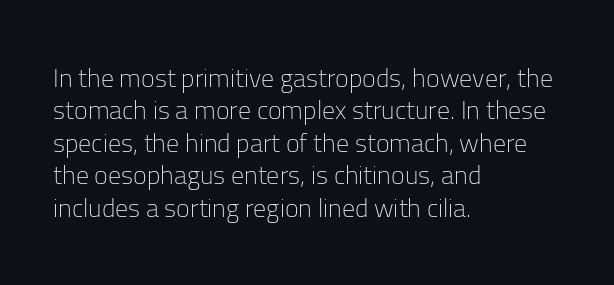
Q: Is the text bold? A: No.
Q: Is the text italic (slanted)? A: No, it is upright.
Q: Is the text underlined? A: No.
Q: How is the paragraph aligned? A: Left-aligned.
Q: Is the spacing between letters normal or unusually wide? A: Normal.
Q: Is the spacing between lines tight, normal or loose? A: Normal.
